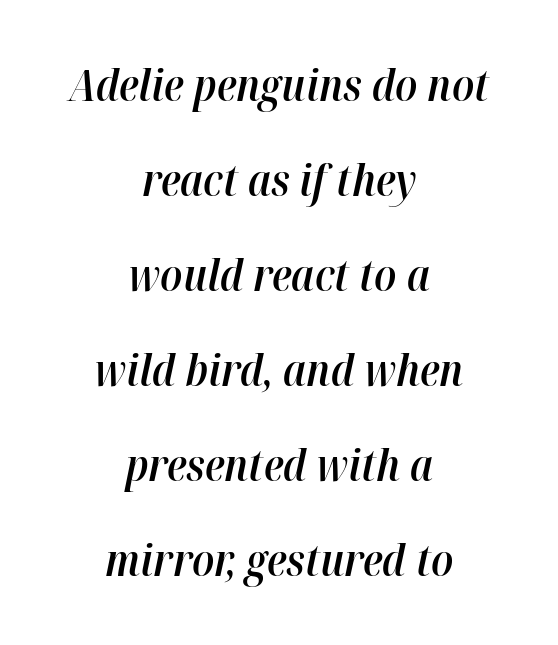
Q: Is the text bold? A: Semi-bold.
Q: Is the text italic (slanted)? A: Yes, it leans right by about 12 degrees.
Q: Is the text underlined? A: No.
Q: How is the paragraph aligned? A: Centered.
Q: Is the spacing between letters normal or unusually wide? A: Normal.
Q: Is the spacing between lines tight, normal or loose? A: Loose.
Q: Width (condensed, normal, or wide)? A: Normal.
Q: Stroke contrast? A: High.
Q: x-height? A: Medium.
Q: Monospaced? A: No.
